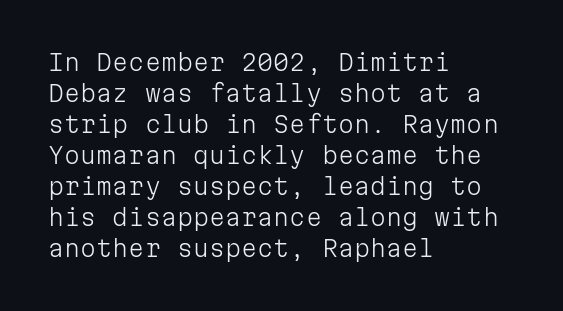
{"italic": "no", "bold": "no", "underline": "no", "align": "left", "line_spacing": "normal", "line_spacing_ratio": 1.35, "letter_spacing": "normal", "letter_spacing_em": 0.0, "glyph_px": 23}
